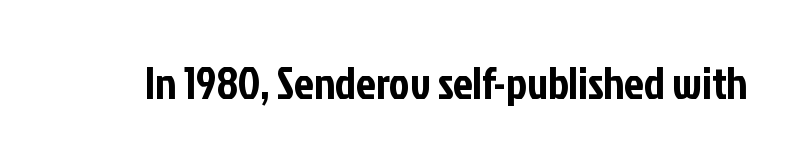
Q: Is the text italic (slanted)? A: No, it is upright.
Q: Is the typeface a serif or a sans-serif typeface? A: Sans-serif.
Q: Is the text underlined? A: No.
Q: Is the spacing between letters normal or unusually wide? A: Normal.
Q: Width (condensed, normal, or wide)? A: Condensed.
Q: Stroke contrast? A: Low.
Q: x-height? A: Medium.
Q: Monospaced? A: No.
